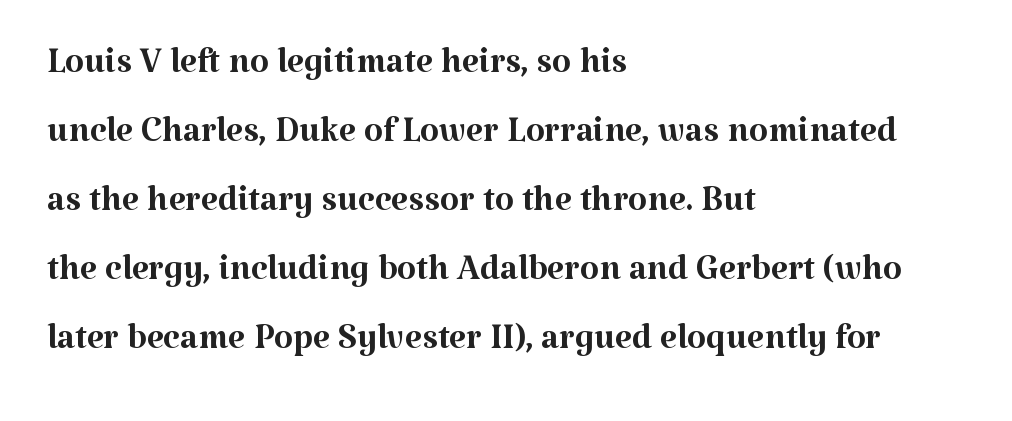
Normally led — the rows are evenly, conventionally spaced. Heaviness? Minimal to ordinary, like unemphasized prose. The letters stand upright; this is a roman face. A bare baseline throughout the passage. Small tapered or slab feet sit at the stroke ends, so this counts as serif.
